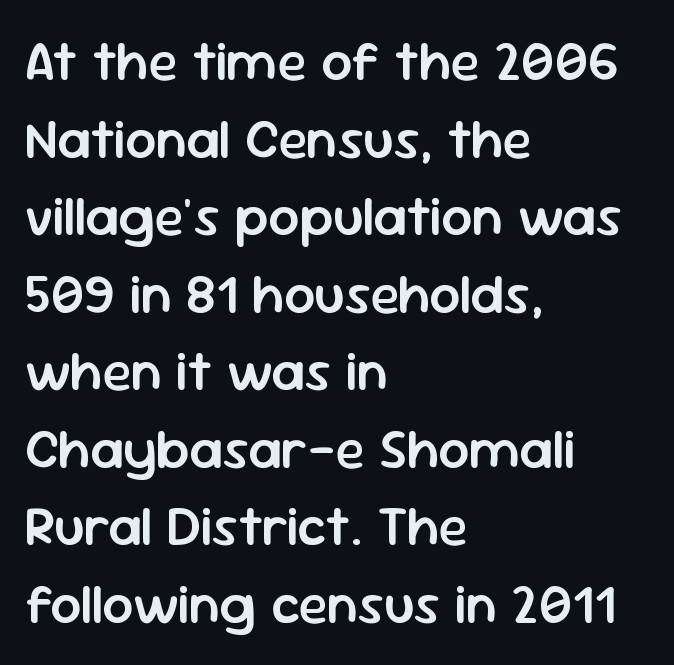
The line-height multiplier appears to be the usual default. Beneath every word, the page is bare. The type is set solid horizontally, with unmodified tracking. Here the designer chose a conventional face with non-uniform glyph widths. The compositor pushed each line to the left boundary.
